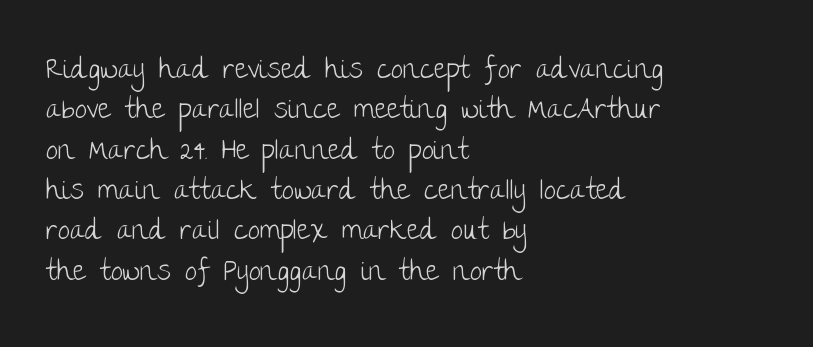
{"serif": "no", "italic": "no", "bold": "no", "weight": "light", "width": "normal", "stroke_contrast": "low", "x_height": "large", "monospaced": "no", "underline": "no", "align": "left", "line_spacing": "normal", "line_spacing_ratio": 1.44, "letter_spacing": "normal", "letter_spacing_em": 0.0, "glyph_px": 28}
